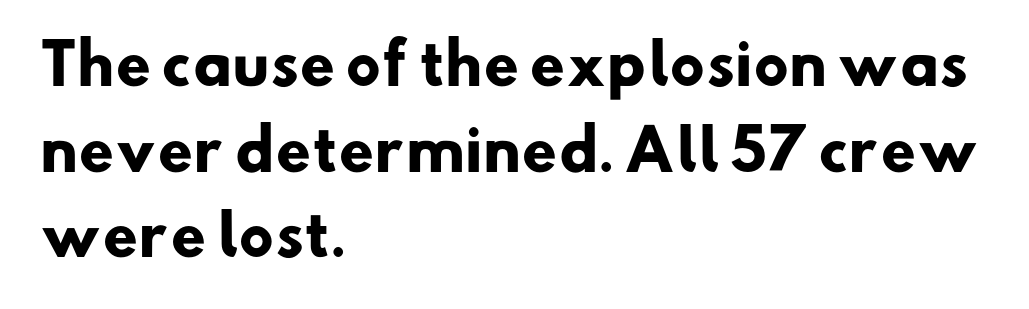
Q: Is the text bold? A: Yes.
Q: Is the typeface a serif or a sans-serif typeface? A: Sans-serif.
Q: Is the text underlined? A: No.
Q: How is the paragraph aligned? A: Left-aligned.
Q: Is the spacing between letters normal or unusually wide? A: Normal.
Q: Is the spacing between lines tight, normal or loose? A: Normal.
Q: Width (condensed, normal, or wide)? A: Normal.
Q: Stroke contrast? A: Low.
Q: x-height? A: Small.
Q: Monospaced? A: No.
